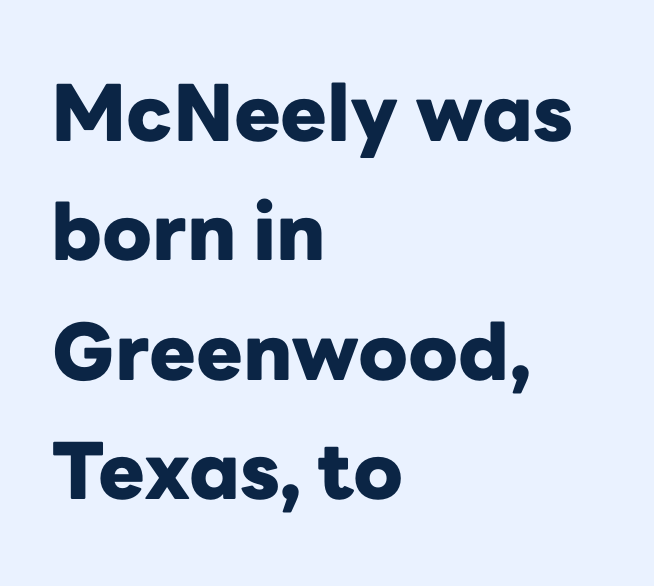
Is this a fixed-width face? No — the glyphs have proportional, varying widths. You'd pick this weight for a headline — it's a proper bold. Characters remain perfectly vertical along every line. Anything drawn beneath the words? Only blank space. These lines are composed in type without serifs. In CSS terms this would be text-align: left.
